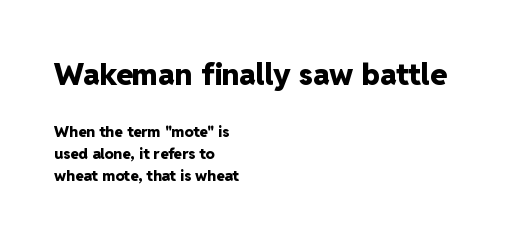
The image shows 30 px heavy sans-serif type, upright; set left-aligned, normal line spacing (1.45x), normal letter spacing, not underlined; the first (top) block is 2.0x larger; low stroke contrast and a medium x-height.
